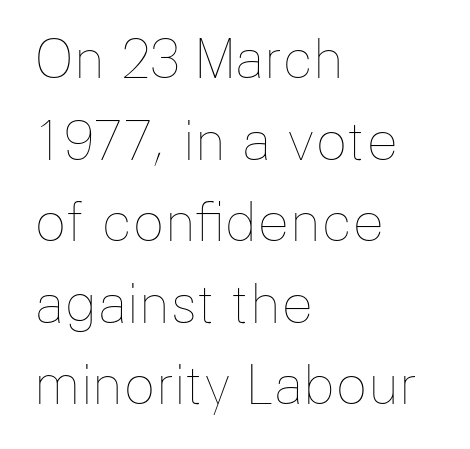
Every stem runs plumb, perpendicular to the baseline. Each new line begins a customary step beneath the previous one. Students, note that the glyphs here touch the page at normal intervals. Leftover space on each line is placed entirely after the last word. Stems here are at most as thick as an everyday book face. Only glyphs here, with clear space below each row.
